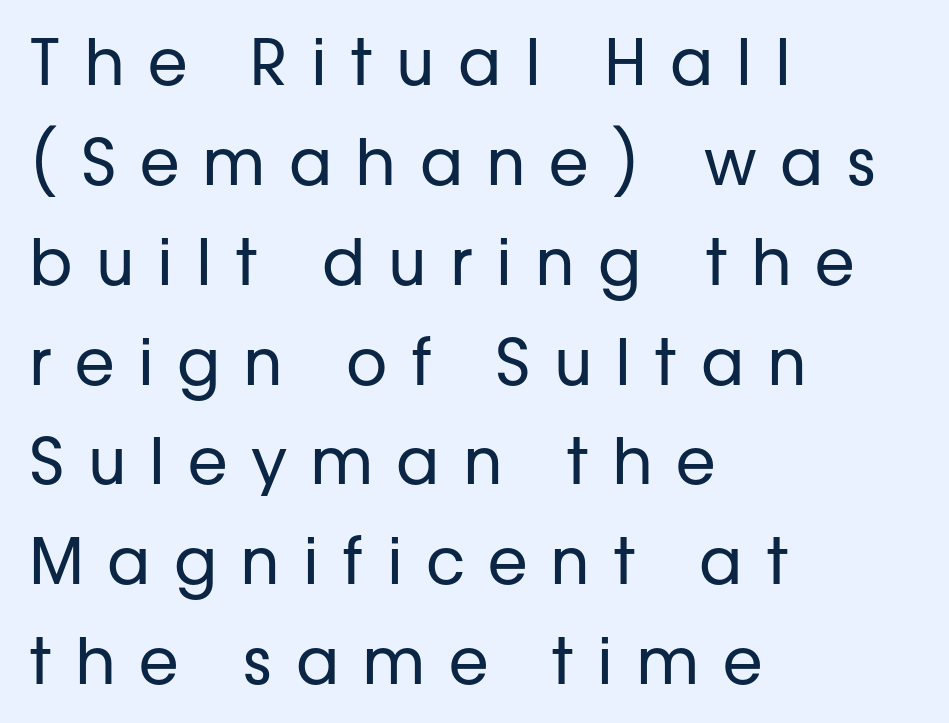
The image shows 64 px regular-weight sans-serif type, upright; set left-aligned, normal line spacing (1.56x), unusually wide letter spacing (+0.36 em), not underlined; low stroke contrast and a medium x-height.
